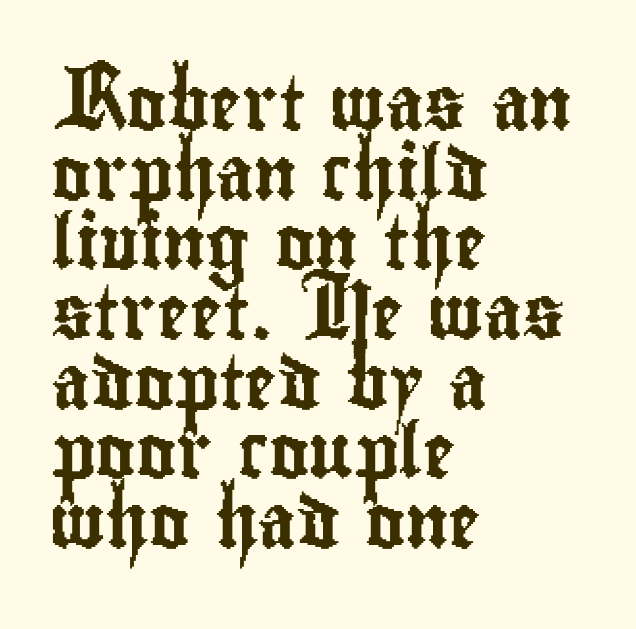
The image shows 54 px condensed sans-serif type, upright; set left-aligned, normal line spacing (1.29x), normal letter spacing, not underlined; low stroke contrast and a small x-height.
